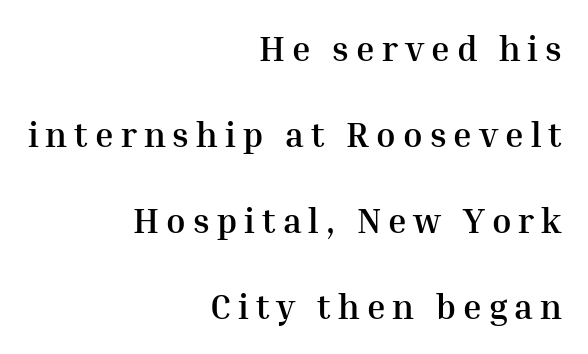
Q: Is the text bold? A: Yes.
Q: Is the text italic (slanted)? A: No, it is upright.
Q: Is the typeface a serif or a sans-serif typeface? A: Serif.
Q: Is the text underlined? A: No.
Q: How is the paragraph aligned? A: Right-aligned.
Q: Is the spacing between letters normal or unusually wide? A: Unusually wide.
Q: Is the spacing between lines tight, normal or loose? A: Loose.
Q: Width (condensed, normal, or wide)? A: Normal.
Q: Stroke contrast? A: Medium.
Q: x-height? A: Medium.
Q: Monospaced? A: No.
